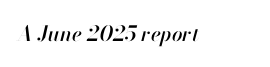
{"italic": "yes", "lean": "right", "slant_degrees": 13, "underline": "no", "letter_spacing": "normal", "letter_spacing_em": 0.0, "glyph_px": 21}
